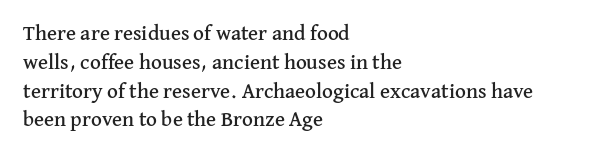
The image shows 21 px text type, upright; set left-aligned, normal line spacing (1.37x), normal letter spacing, not underlined.
